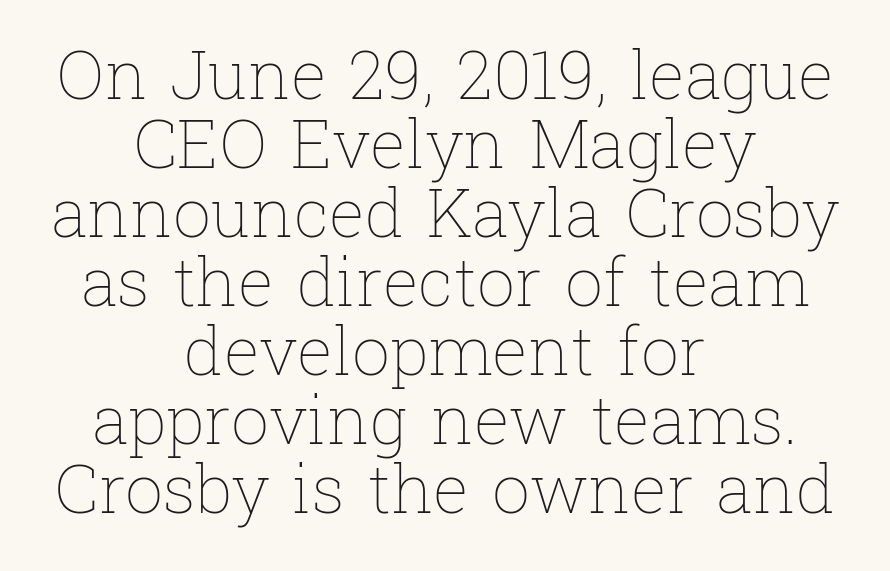
The image shows 67 px thin type, upright; set centered, tight line spacing (1.03x), normal letter spacing, not underlined; low stroke contrast and a medium x-height.
